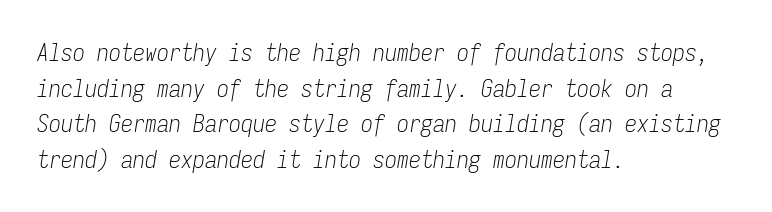
The string is rendered with underlining switched off. The letterforms sit shoulder to shoulder at normal distance. No chunkiness to these letters — they're not bold. Does the copy run flush right? No — it runs flush left. These lines sit exactly where default settings would place them.
